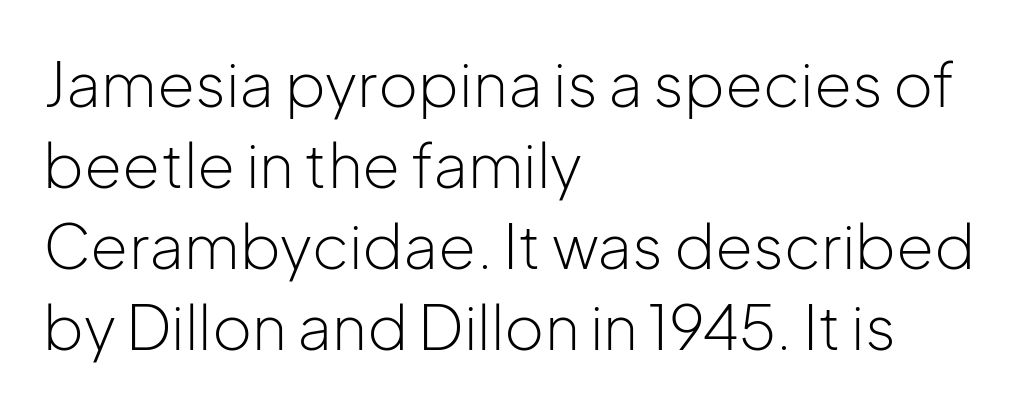
{"serif": "no", "italic": "no", "bold": "no", "weight": "light", "width": "normal", "stroke_contrast": "low", "x_height": "medium", "monospaced": "no", "underline": "no", "align": "left", "line_spacing": "normal", "line_spacing_ratio": 1.33, "letter_spacing": "normal", "letter_spacing_em": 0.0, "glyph_px": 61}
